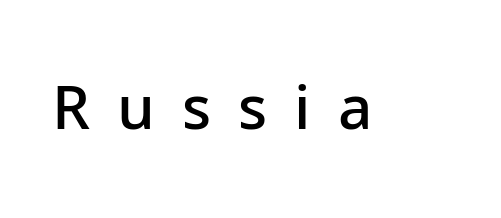
Tracking here is generous; glyphs stand well apart from one another. A typesetter would label this face a sans. This is moderately heavy type, rendered in semibold. Honestly, there is no underline to notice here at all. Here the designer chose a conventional face with non-uniform glyph widths.
